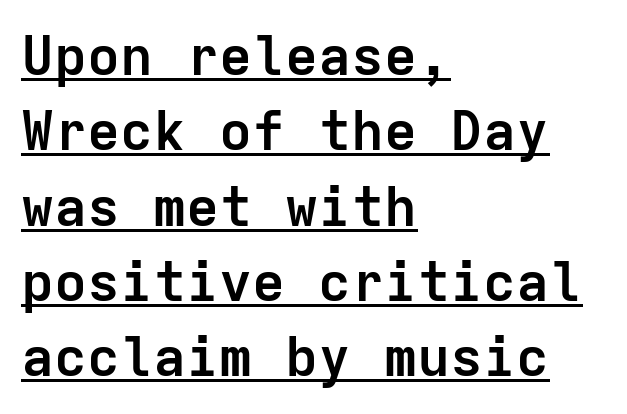
Spacing between characters is what you'd get straight out of the box. You could count columns in this text — the font is strictly monospaced. The passage shown is typeset with a sans-serif family. A full-strength bold gives these letters their thick strokes.
